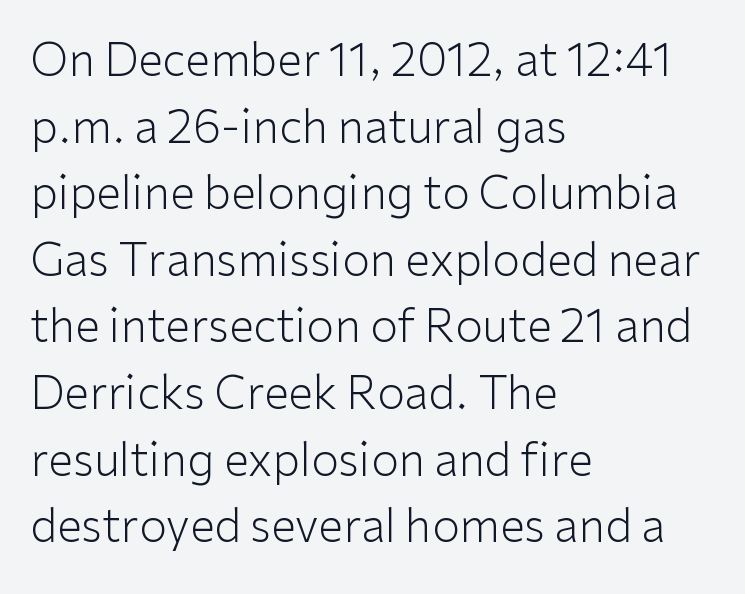
Short and long lines alike share a common starting point at left. The face looks like a standard text weight, possibly lighter. The lines sit at an ordinary, default distance from one another. Looks like regular typesetting: each glyph gets only the width it needs. Students, note that the glyphs here touch the page at normal intervals.
